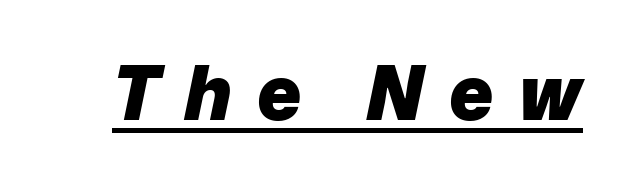
Q: Is the text bold? A: Yes.
Q: Is the text italic (slanted)? A: Yes, it leans right by about 12 degrees.
Q: Is the text underlined? A: Yes.
Q: Is the spacing between letters normal or unusually wide? A: Unusually wide.
Q: Width (condensed, normal, or wide)? A: Normal.
Q: Stroke contrast? A: Low.
Q: x-height? A: Medium.
Q: Monospaced? A: No.
